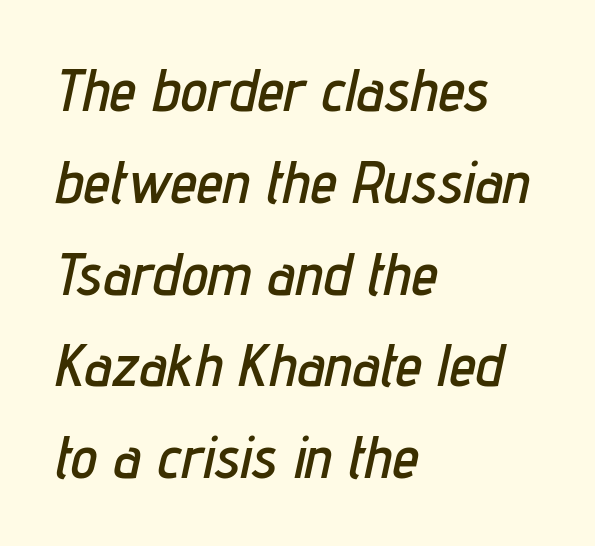
This is oblique type, the kind used for emphasis or titles. Spacing between characters is what you'd get straight out of the box. Words float on clear page, feet unadorned. Leading: standard.
